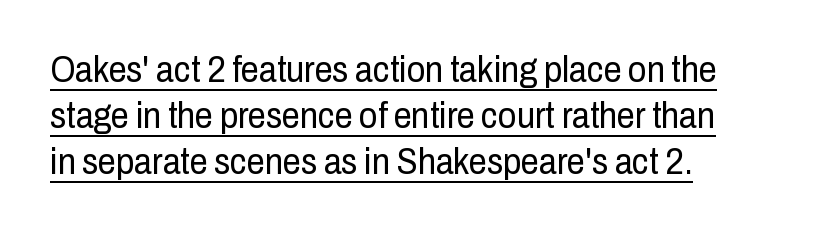
Spacing between characters is what you'd get straight out of the box. Characters remain perfectly vertical along every line. A classic flush-left, rag-right setting is used for this passage. The rendered words wear a rule along their underside.
